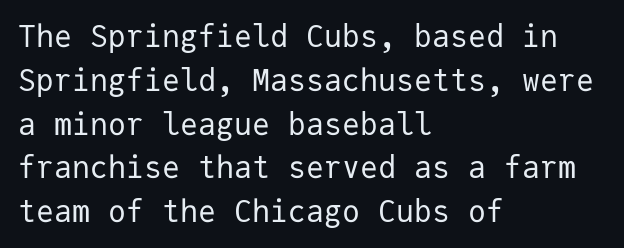
{"serif": "no", "italic": "no", "bold": "no", "weight": "regular", "width": "normal", "stroke_contrast": "low", "x_height": "medium", "monospaced": "yes", "underline": "no", "align": "left", "line_spacing": "normal", "line_spacing_ratio": 1.46, "letter_spacing": "normal", "letter_spacing_em": 0.0, "glyph_px": 30}
